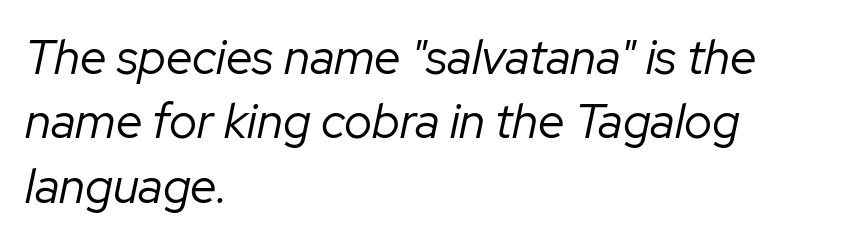
The typography opts for an oblique posture over an upright one. Descenders are the only things crossing below the line. The line-height multiplier appears to be the usual default. The passage shown is typed in a proportional face where columns would drift. Left-aligned paragraph, ragged on the right.
